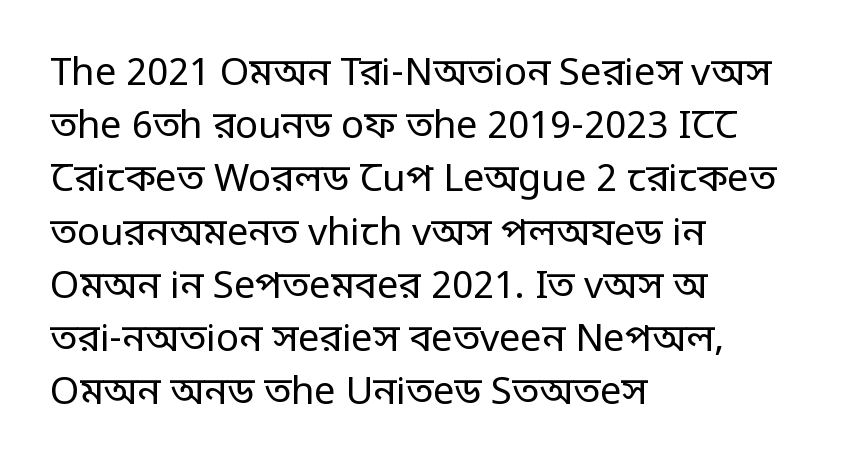
{"serif": "no", "italic": "no", "bold": "no", "weight": "regular", "width": "condensed", "stroke_contrast": "low", "monospaced": "no", "underline": "no", "align": "left", "line_spacing": "normal", "line_spacing_ratio": 1.4, "letter_spacing": "normal", "letter_spacing_em": 0.0, "glyph_px": 38}
